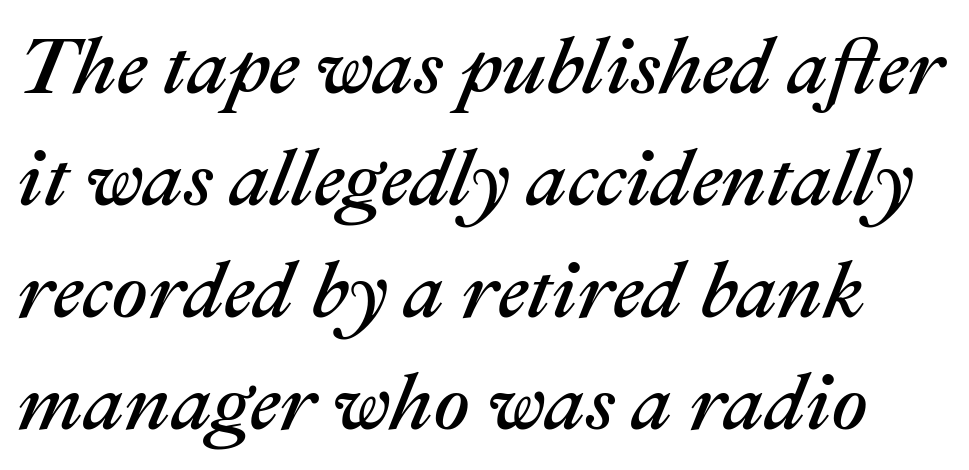
The image shows 80 px text type, italic (leaning right); set normal line spacing (1.4x), normal letter spacing, not underlined; medium stroke contrast and a medium x-height.
